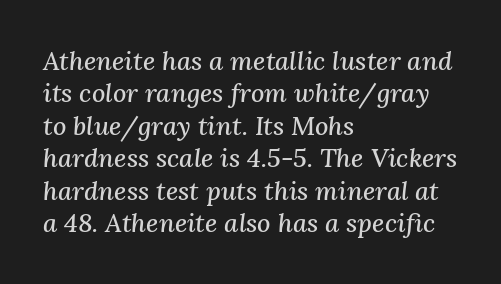
Q: Is the text italic (slanted)? A: Yes, it leans right by about 3 degrees.
Q: Is the text underlined? A: No.
Q: How is the paragraph aligned? A: Left-aligned.
Q: Is the spacing between letters normal or unusually wide? A: Normal.
Q: Is the spacing between lines tight, normal or loose? A: Normal.
